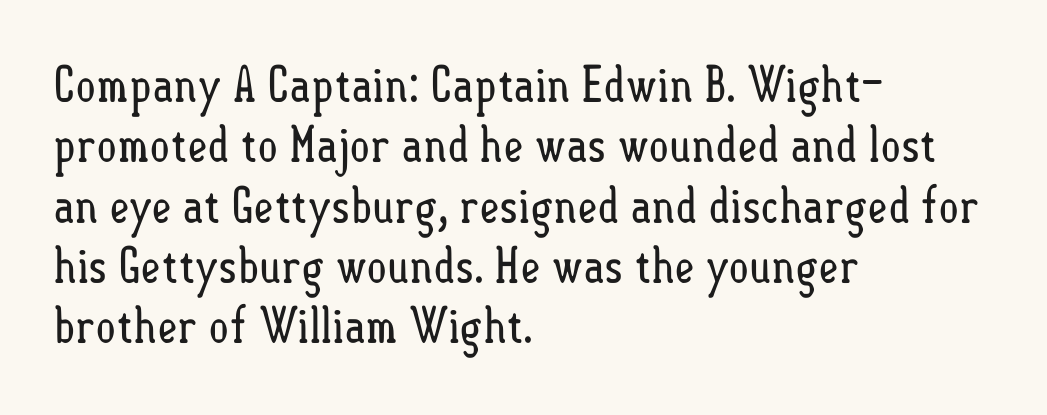
Q: Is the text bold? A: No.
Q: Is the text italic (slanted)? A: No, it is upright.
Q: Is the text underlined? A: No.
Q: How is the paragraph aligned? A: Left-aligned.
Q: Is the spacing between letters normal or unusually wide? A: Normal.
Q: Width (condensed, normal, or wide)? A: Condensed.
Q: Stroke contrast? A: Low.
Q: x-height? A: Small.
Q: Monospaced? A: No.
